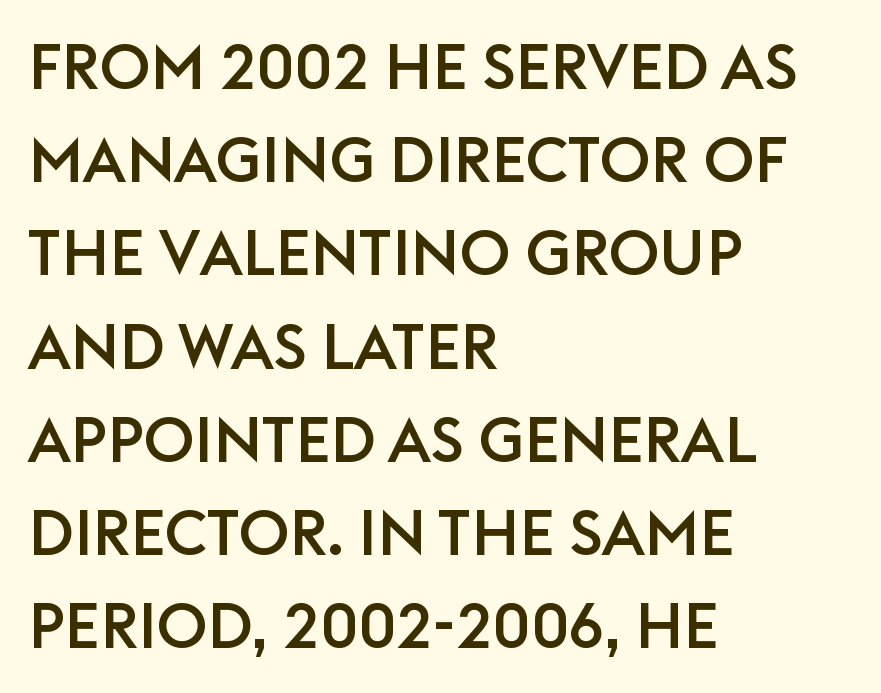
These lines were composed using upright roman letters. Normally led — the rows are evenly, conventionally spaced. The string is rendered with underlining switched off. Short and long lines alike share a common starting point at left. Compared with typical body copy, the letter spacing here is the same. The rendering uses natural spacing where letterforms have individual widths.
